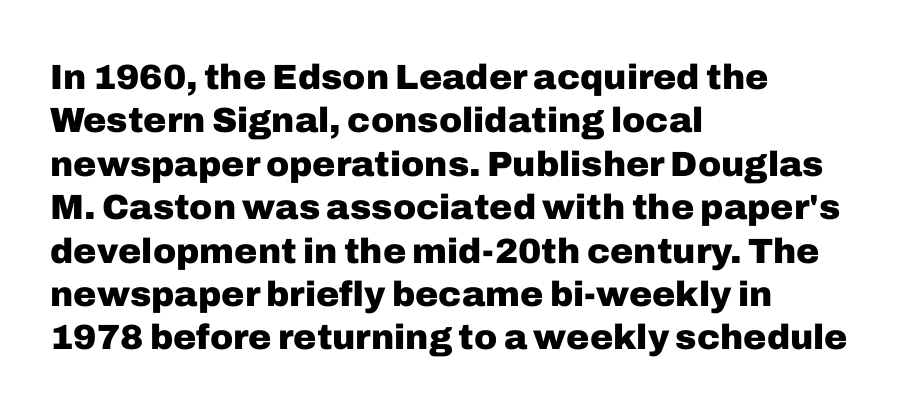
The typesetting leans heavy: a genuine bold. Left-aligned paragraph, ragged on the right. How are the letters spaced? Ordinarily, with no added tracking. Each letter's strokes conclude bluntly, with no projecting serifs. Quick note: underline off.
